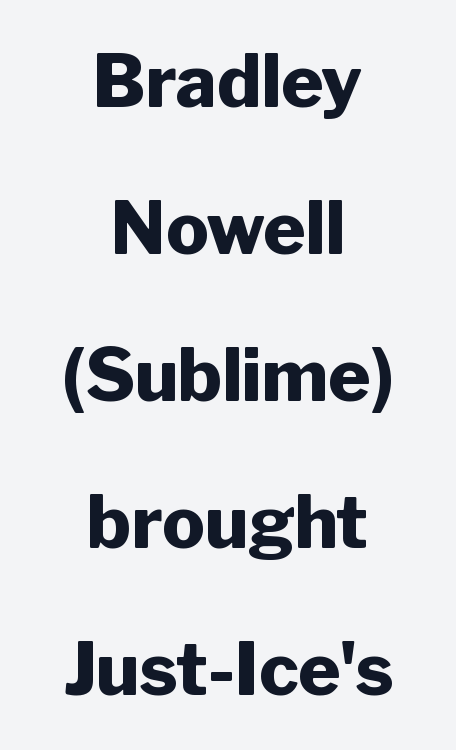
Any mark beneath the type? The region is blank. The vertical gap from one line to the next is large. This is the regular roman posture of the typeface. Stroke thickness is high; the sample reads as a true bold. Examine the stroke ends and you'll find no serifs.
